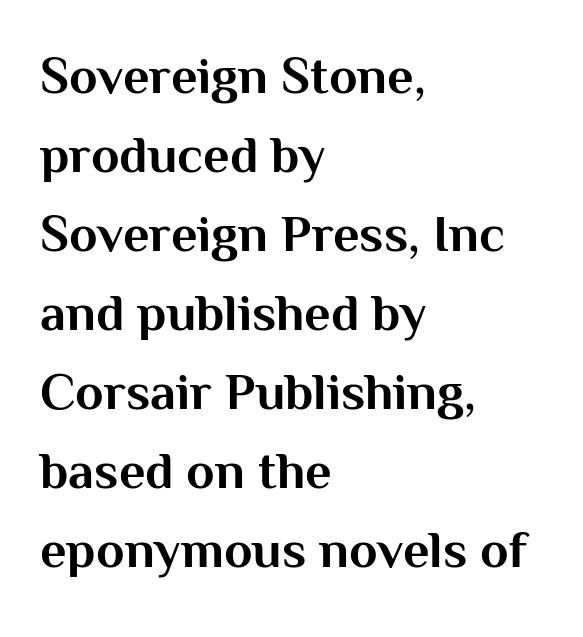
Quick note: underline off. Alignment: flush left. The passage shown has conventional tracking throughout. Classification — sans serif. Character widths vary here, with narrow letters taking less room than wide ones. Evenly set lines give the paragraph a standard silhouette.
